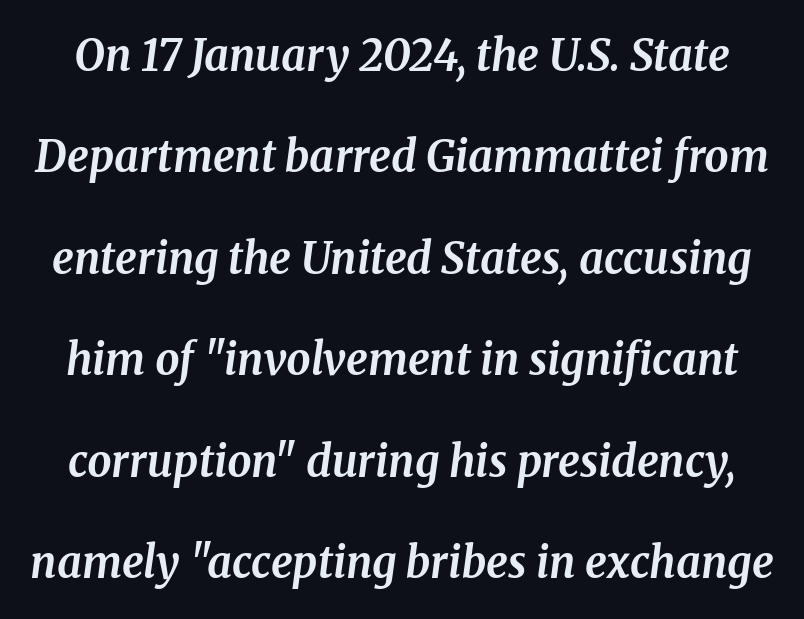
Q: Is the text bold? A: Yes.
Q: Is the text italic (slanted)? A: Yes, it leans right by about 8 degrees.
Q: Is the typeface a serif or a sans-serif typeface? A: Serif.
Q: Is the text underlined? A: No.
Q: Is the spacing between letters normal or unusually wide? A: Normal.
Q: Is the spacing between lines tight, normal or loose? A: Loose.
Q: Width (condensed, normal, or wide)? A: Normal.
Q: Stroke contrast? A: Medium.
Q: x-height? A: Medium.
Q: Monospaced? A: No.
